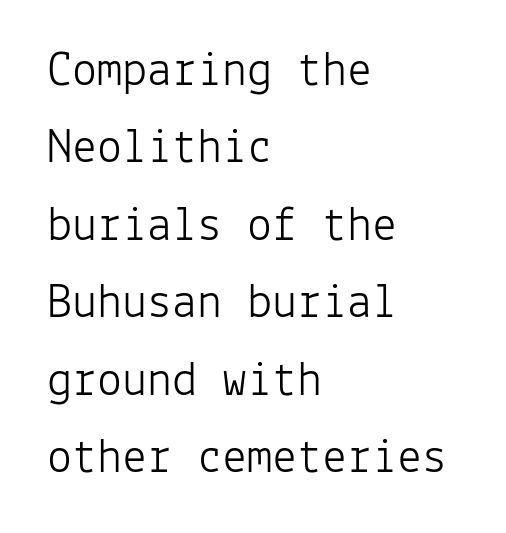
The image shows 50 px light sans-serif type, upright, monospaced; set left-aligned, normal line spacing (1.55x), normal letter spacing, not underlined; low stroke contrast and a medium x-height.
